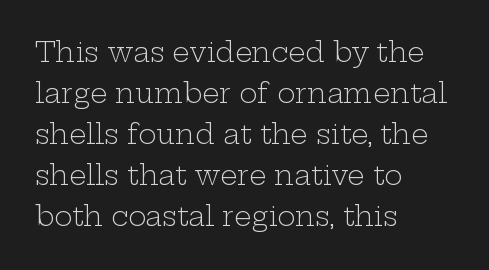
{"italic": "no", "bold": "no", "underline": "no", "align": "left", "line_spacing": "normal", "line_spacing_ratio": 1.52, "letter_spacing": "normal", "letter_spacing_em": 0.0, "glyph_px": 27}
